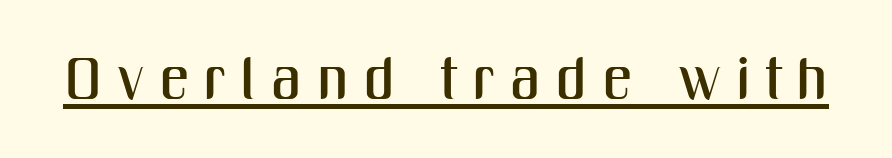
The image shows 59 px condensed sans-serif type, upright; set unusually wide letter spacing (+0.26 em), underlined; medium stroke contrast and a medium x-height.
